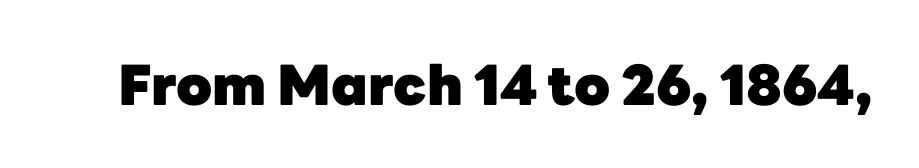
{"serif": "no", "italic": "no", "bold": "yes", "weight": "heavy", "width": "normal", "stroke_contrast": "low", "x_height": "medium", "monospaced": "no", "underline": "no", "letter_spacing": "normal", "letter_spacing_em": 0.0, "glyph_px": 55}
